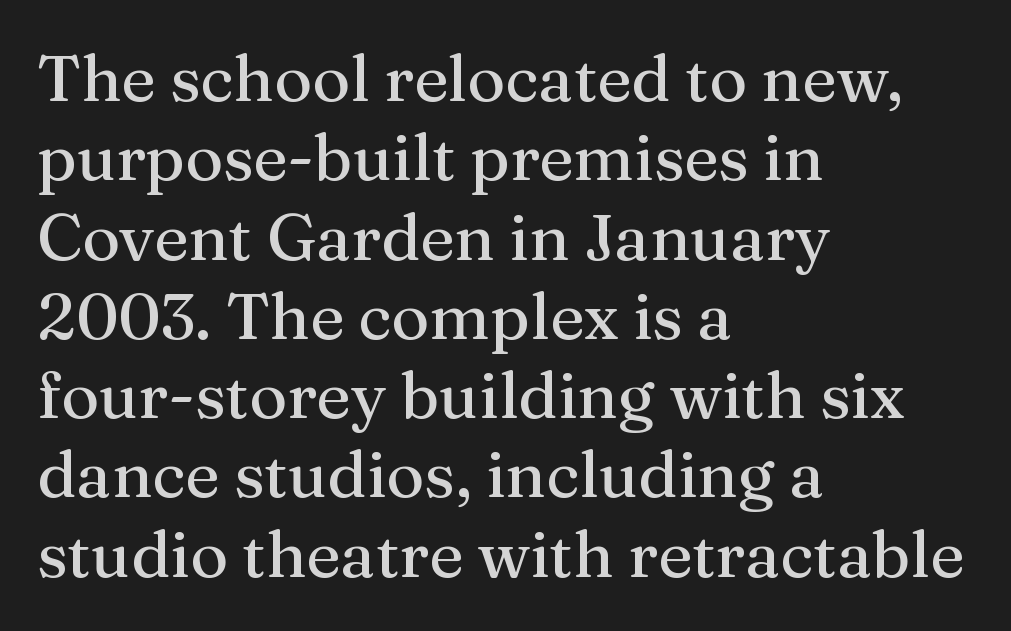
The image shows 65 px serif type, upright; set left-aligned, line spacing 1.22x, normal letter spacing, not underlined; medium stroke contrast and a medium x-height.
